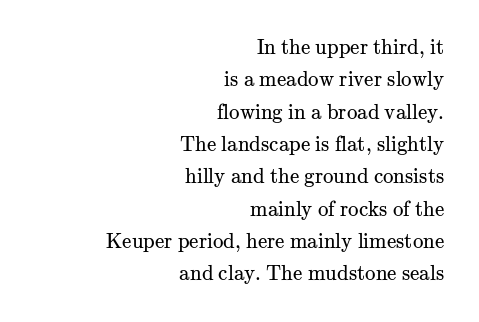
The image shows 21 px text type, upright; set right-aligned, normal line spacing (1.54x), normal letter spacing, not underlined.
